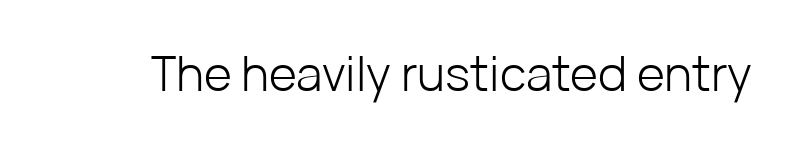
Q: Is the text bold? A: No.
Q: Is the text italic (slanted)? A: No, it is upright.
Q: Is the typeface a serif or a sans-serif typeface? A: Sans-serif.
Q: Is the text underlined? A: No.
Q: Is the spacing between letters normal or unusually wide? A: Normal.
Q: Width (condensed, normal, or wide)? A: Normal.
Q: Stroke contrast? A: Low.
Q: x-height? A: Medium.
Q: Monospaced? A: No.
